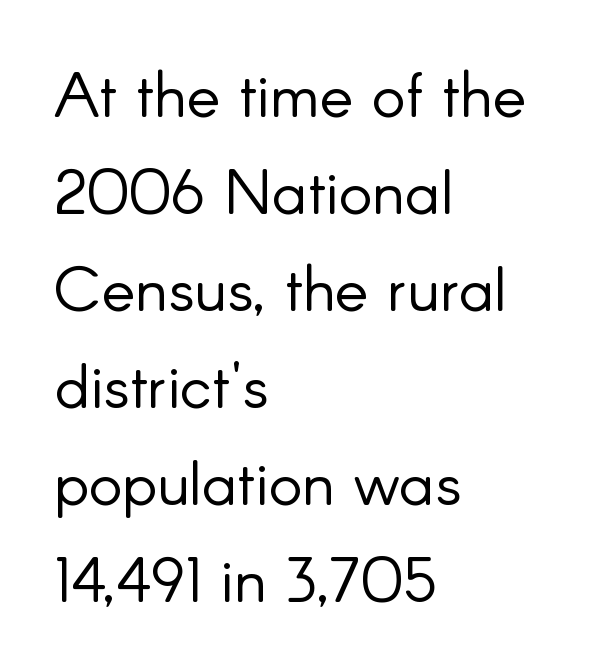
The image shows 63 px light sans-serif type, upright; set left-aligned, normal line spacing (1.54x), normal letter spacing, not underlined; low stroke contrast and a small x-height.
